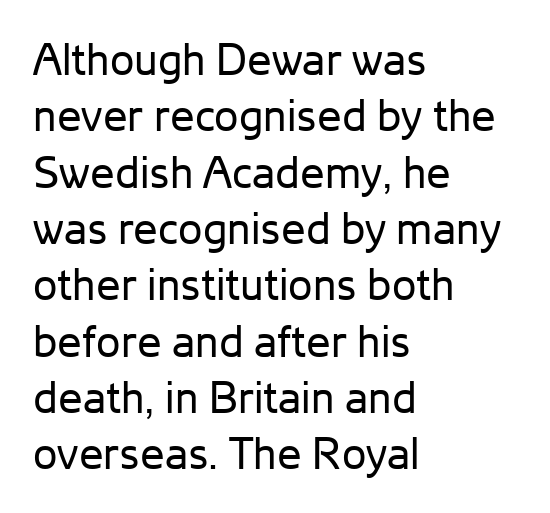
{"serif": "no", "italic": "no", "bold": "no", "weight": "regular", "width": "normal", "stroke_contrast": "low", "x_height": "medium", "monospaced": "no", "underline": "no", "align": "left", "line_spacing": "normal", "line_spacing_ratio": 1.28, "letter_spacing": "normal", "letter_spacing_em": 0.0, "glyph_px": 44}
